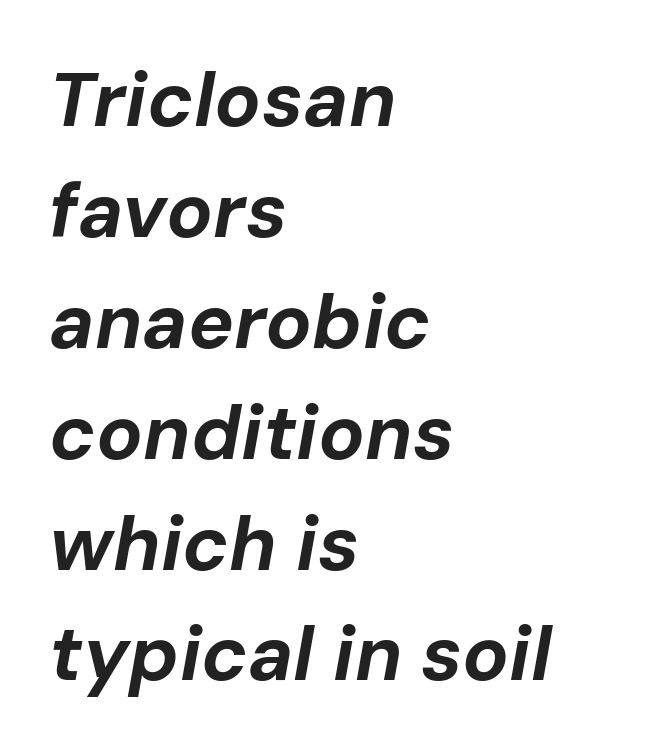
{"italic": "yes", "lean": "right", "slant_degrees": 10, "bold": "yes", "weight": "bold", "width": "normal", "stroke_contrast": "low", "x_height": "medium", "monospaced": "no", "underline": "no", "align": "left", "line_spacing": "normal", "line_spacing_ratio": 1.44, "letter_spacing": "normal", "letter_spacing_em": 0.0, "glyph_px": 77}
